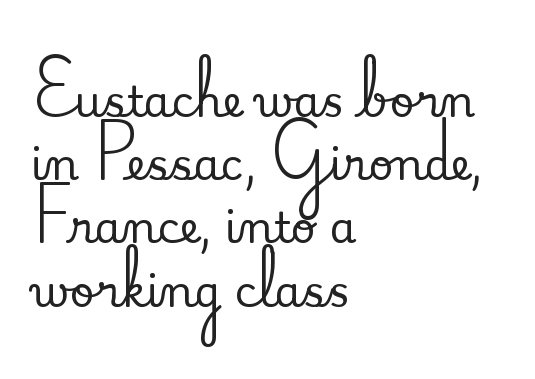
The image shows 43 px serif type, upright; set left-aligned, normal line spacing (1.47x), normal letter spacing, not underlined; medium stroke contrast and a small x-height.
